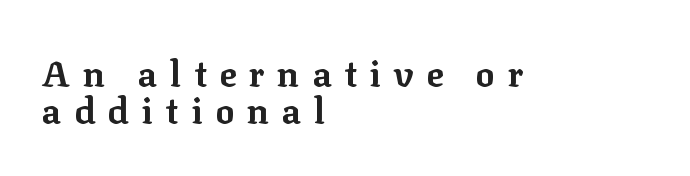
The image shows 36 px bold serif type, upright; set left-aligned, tight line spacing (1.02x), unusually wide letter spacing (+0.35 em), not underlined; low stroke contrast and a medium x-height.
